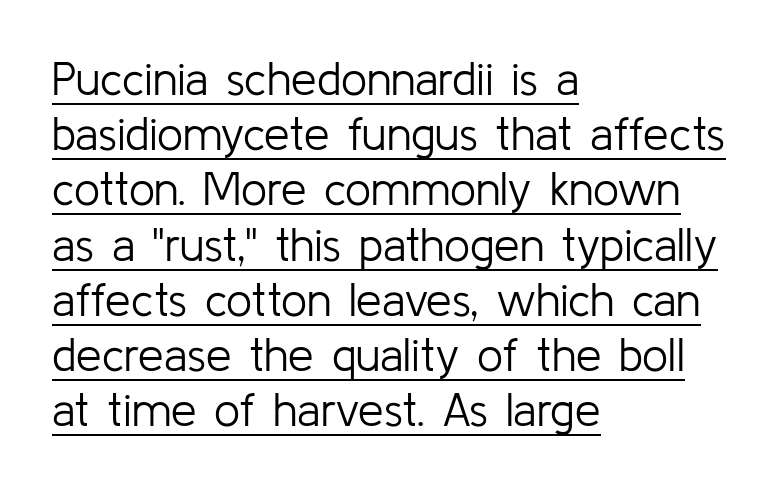
No feet cap the strokes, marking this as sans-serif type. The rendered words wear a rule along their underside. Posture: vertical. Between one letter and the next there's only the usual sliver of space.
